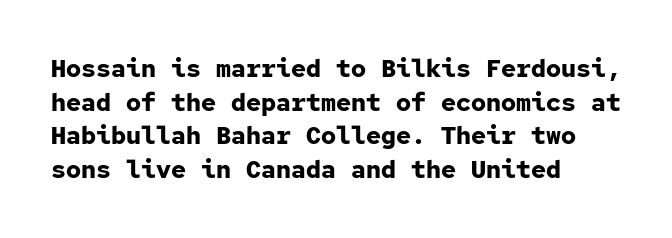
Q: Is the text bold? A: Yes.
Q: Is the text italic (slanted)? A: No, it is upright.
Q: Is the text underlined? A: No.
Q: How is the paragraph aligned? A: Left-aligned.
Q: Is the spacing between letters normal or unusually wide? A: Normal.
Q: Is the spacing between lines tight, normal or loose? A: Normal.
